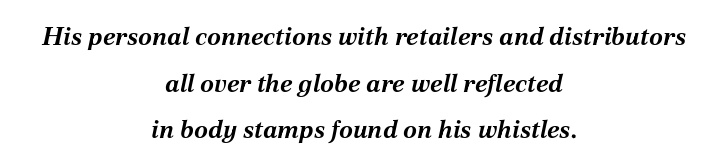
{"italic": "yes", "lean": "right", "slant_degrees": 12, "bold": "yes", "underline": "no", "align": "center", "line_spacing_ratio": 1.87, "letter_spacing": "normal", "letter_spacing_em": 0.0, "glyph_px": 25}
